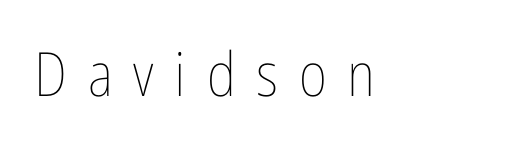
The image shows 61 px thin, condensed type, upright; set unusually wide letter spacing (+0.34 em), not underlined; low stroke contrast and a medium x-height.
